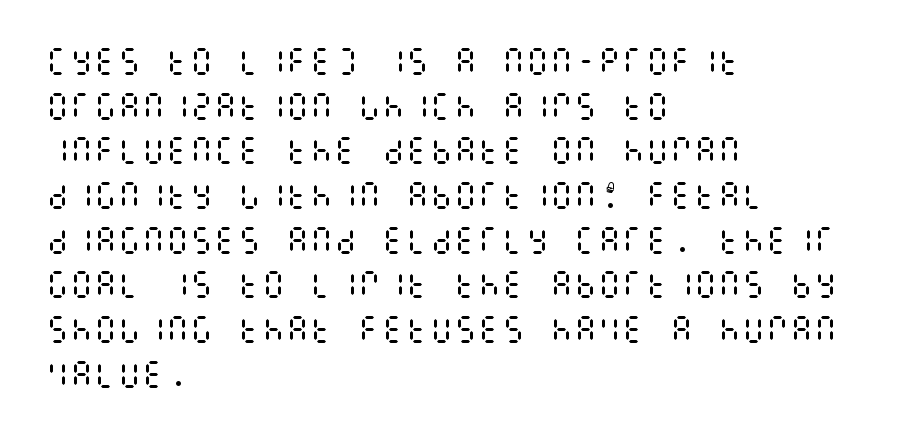
Q: Is the text bold? A: No.
Q: Is the text italic (slanted)? A: No, it is upright.
Q: Is the text underlined? A: No.
Q: How is the paragraph aligned? A: Left-aligned.
Q: Is the spacing between letters normal or unusually wide? A: Normal.
Q: Is the spacing between lines tight, normal or loose? A: Normal.
Q: Width (condensed, normal, or wide)? A: Condensed.
Q: Stroke contrast? A: Medium.
Q: x-height? A: Large.
